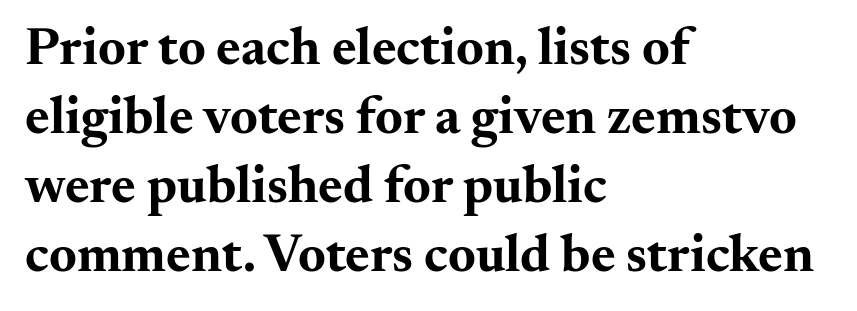
{"serif": "yes", "italic": "no", "bold": "yes", "weight": "bold", "width": "wide", "stroke_contrast": "medium", "x_height": "small", "monospaced": "no", "underline": "no", "align": "left", "line_spacing": "normal", "line_spacing_ratio": 1.3, "letter_spacing": "normal", "letter_spacing_em": 0.0, "glyph_px": 53}
